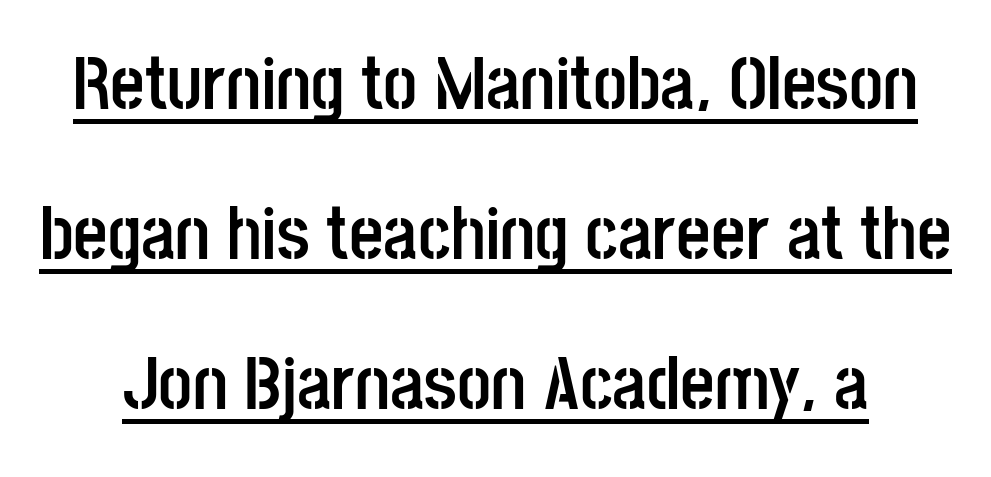
The image shows 75 px semibold, condensed sans-serif type, upright; set loose line spacing (2.0x), normal letter spacing, underlined; low stroke contrast and a large x-height.
